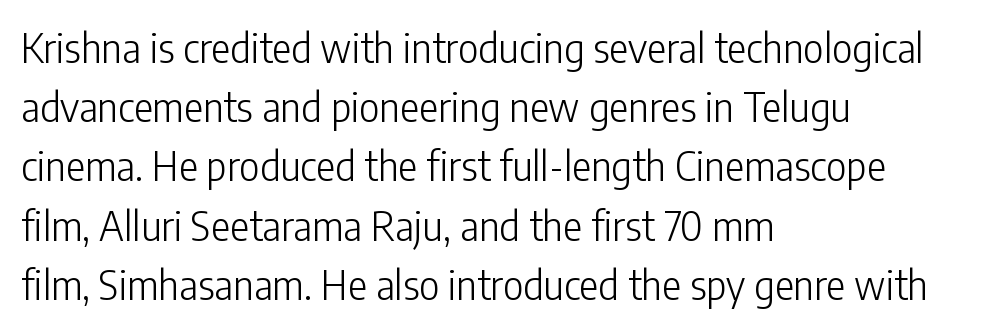
The image shows 40 px light, condensed sans-serif type, upright; set left-aligned, normal line spacing (1.48x), normal letter spacing, not underlined; low stroke contrast and a medium x-height.
